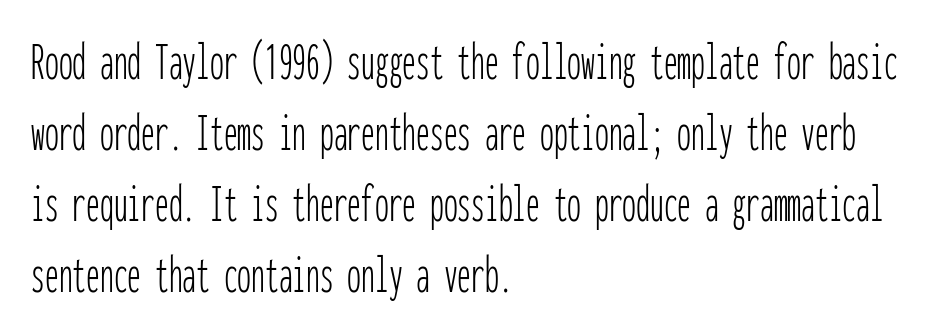
Counters stay open thanks to moderate or lighter strokes. A normal amount of white space separates one row of letters from the next. The tracking reads as untouched default to a designer's eye. The ragged edge is on the right, which tells us the setting is flush left.
